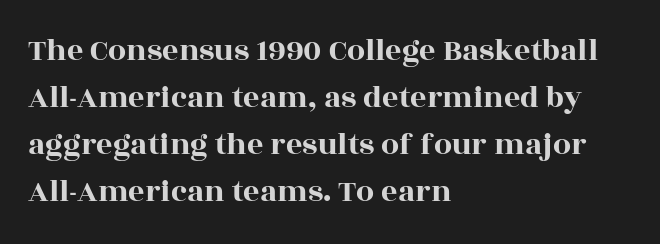
Check the space under the baseline: it is left empty. This block has exactly the height ordinary leading produces. The designer went with a serif here, giving each stem small feet. You could not count columns in this text — the font is proportionally spaced.
